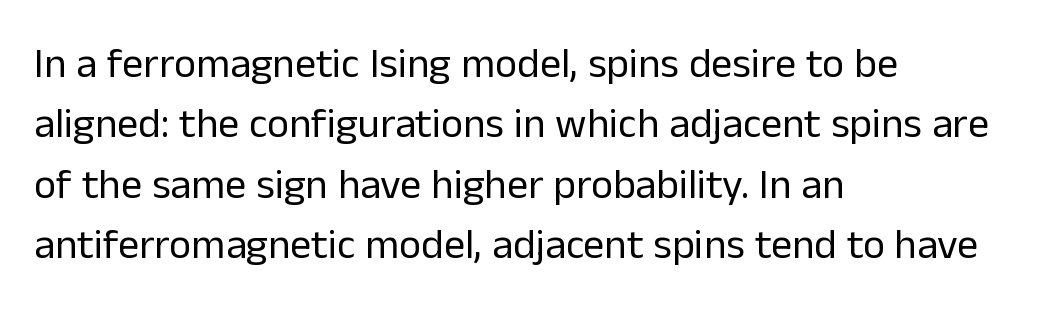
The typeface has the unassuming heft of standard copy or less. A sans-serif font was chosen for this passage. The rendering uses natural spacing where letterforms have individual widths. Horizontal bands of white between lines are of average thickness. Ascenders rise straight up at ninety degrees. The gaps between neighbouring characters are ordinary and unremarkable.
